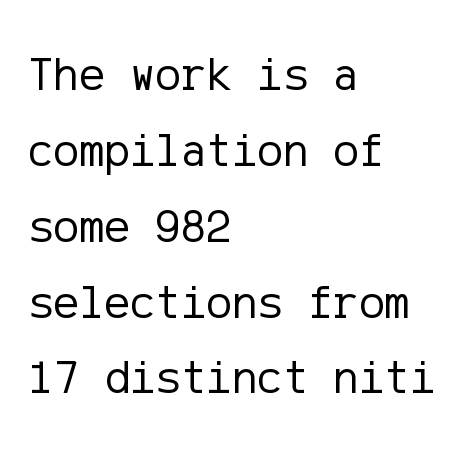
The image shows 48 px regular-weight sans-serif type, upright; set left-aligned, normal line spacing (1.58x), normal letter spacing, not underlined; low stroke contrast and a medium x-height.
